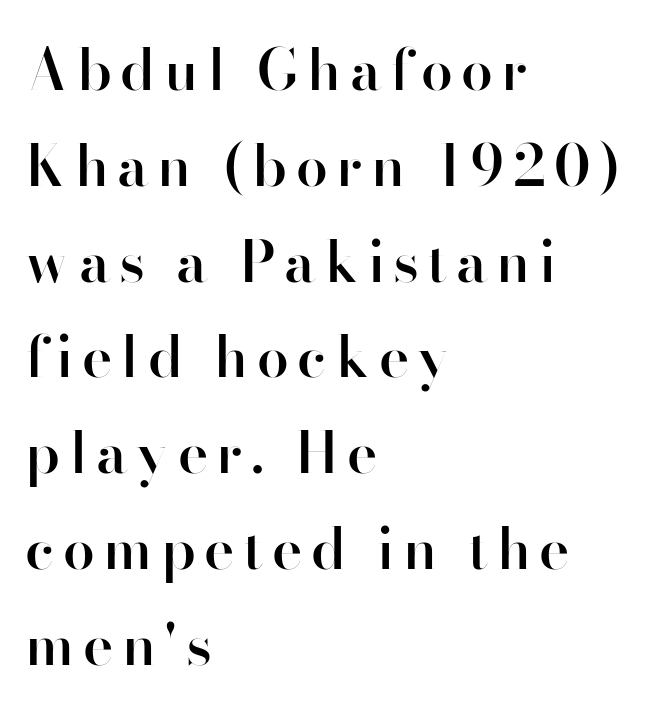
Q: Is the text bold? A: Semi-bold.
Q: Is the text italic (slanted)? A: No, it is upright.
Q: Is the typeface a serif or a sans-serif typeface? A: Sans-serif.
Q: Is the text underlined? A: No.
Q: How is the paragraph aligned? A: Left-aligned.
Q: Is the spacing between lines tight, normal or loose? A: Normal.
Q: Width (condensed, normal, or wide)? A: Normal.
Q: Stroke contrast? A: High.
Q: x-height? A: Small.
Q: Monospaced? A: No.
